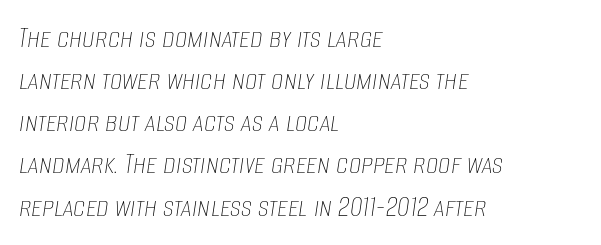
Q: Is the text bold? A: No.
Q: Is the text italic (slanted)? A: Yes, it leans right by about 8 degrees.
Q: Is the text underlined? A: No.
Q: How is the paragraph aligned? A: Left-aligned.
Q: Is the spacing between letters normal or unusually wide? A: Normal.
Q: Is the spacing between lines tight, normal or loose? A: Normal.
Q: Width (condensed, normal, or wide)? A: Condensed.
Q: Stroke contrast? A: Low.
Q: x-height? A: Large.
Q: Monospaced? A: No.
